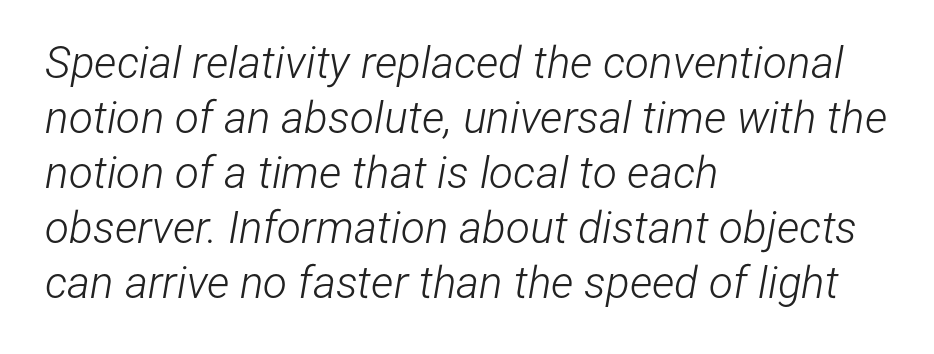
{"italic": "yes", "lean": "right", "slant_degrees": 12, "bold": "no", "weight": "light", "width": "condensed", "stroke_contrast": "low", "x_height": "medium", "monospaced": "no", "underline": "no", "align": "left", "line_spacing": "normal", "line_spacing_ratio": 1.25, "letter_spacing": "normal", "letter_spacing_em": 0.0, "glyph_px": 44}
